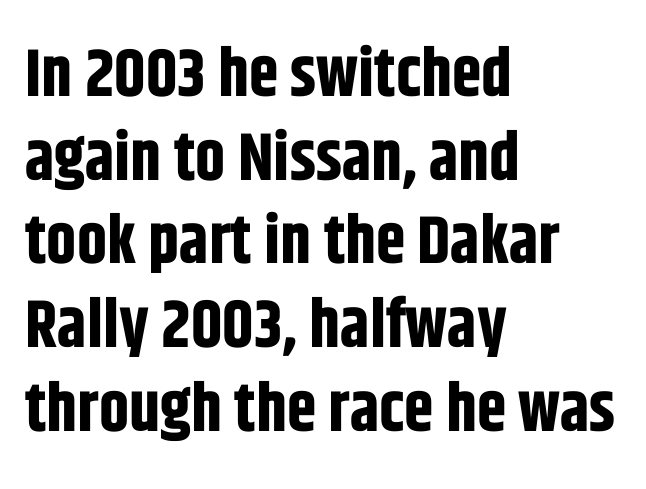
Q: Is the text bold? A: Yes.
Q: Is the text italic (slanted)? A: No, it is upright.
Q: Is the typeface a serif or a sans-serif typeface? A: Sans-serif.
Q: Is the text underlined? A: No.
Q: How is the paragraph aligned? A: Left-aligned.
Q: Is the spacing between letters normal or unusually wide? A: Normal.
Q: Is the spacing between lines tight, normal or loose? A: Normal.
Q: Width (condensed, normal, or wide)? A: Condensed.
Q: Stroke contrast? A: Low.
Q: x-height? A: Large.
Q: Monospaced? A: No.
